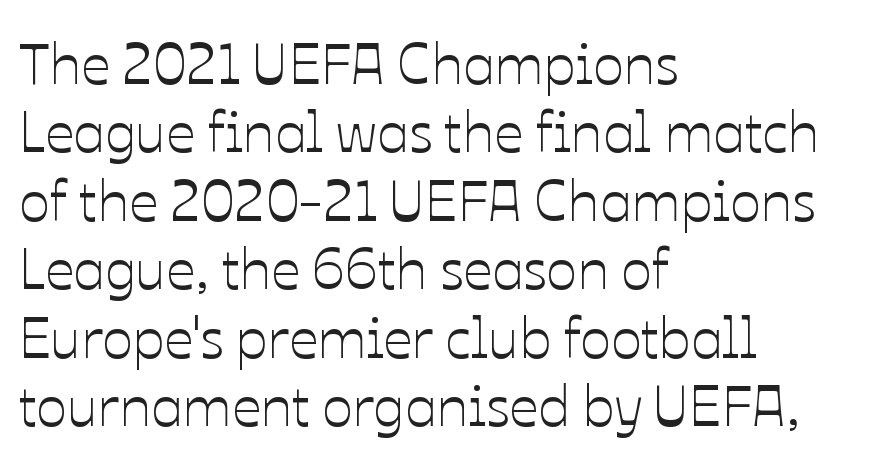
{"italic": "no", "width": "normal", "stroke_contrast": "low", "x_height": "medium", "monospaced": "no", "underline": "no", "align": "left", "line_spacing_ratio": 1.2, "letter_spacing": "normal", "letter_spacing_em": 0.0, "glyph_px": 57}
